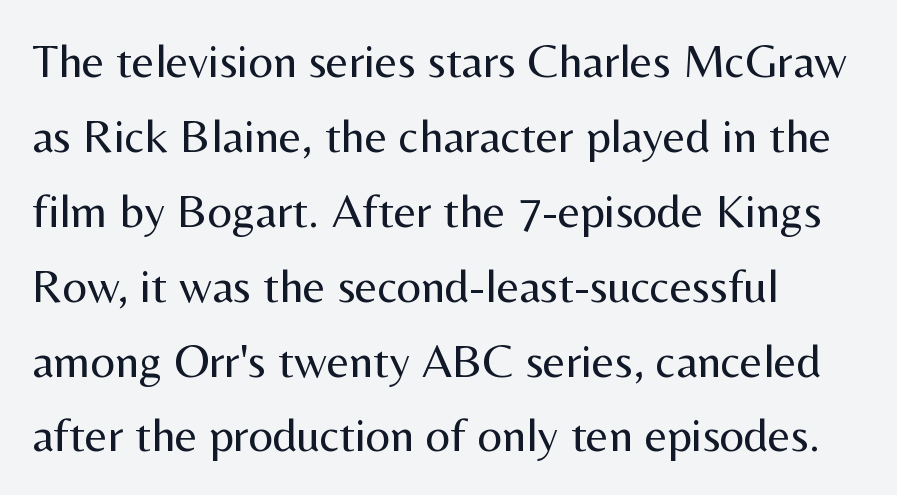
{"serif": "no", "italic": "no", "bold": "no", "weight": "regular", "width": "normal", "stroke_contrast": "medium", "x_height": "medium", "monospaced": "no", "underline": "no", "align": "left", "line_spacing": "normal", "line_spacing_ratio": 1.56, "letter_spacing": "normal", "letter_spacing_em": 0.0, "glyph_px": 48}
